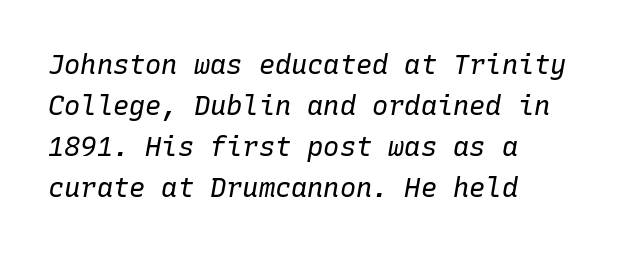
{"italic": "yes", "lean": "right", "slant_degrees": 10, "bold": "no", "underline": "no", "align": "left", "line_spacing": "normal", "line_spacing_ratio": 1.52, "letter_spacing": "normal", "letter_spacing_em": 0.0, "glyph_px": 27}
